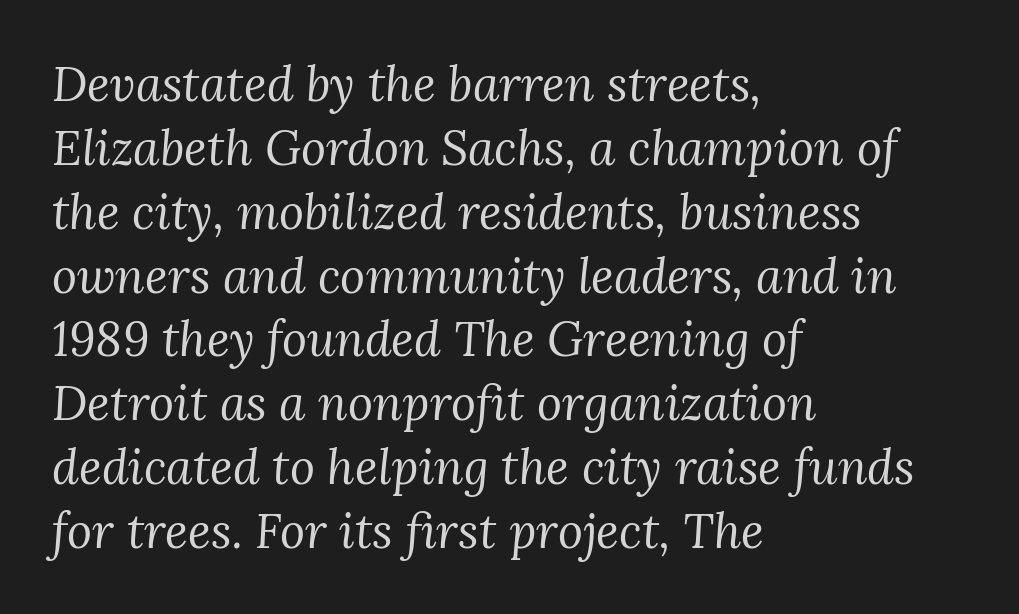
Q: Is the text bold? A: No.
Q: Is the text italic (slanted)? A: Yes, it leans right by about 3 degrees.
Q: Is the typeface a serif or a sans-serif typeface? A: Serif.
Q: Is the text underlined? A: No.
Q: How is the paragraph aligned? A: Left-aligned.
Q: Is the spacing between letters normal or unusually wide? A: Normal.
Q: Is the spacing between lines tight, normal or loose? A: Normal.
Q: Width (condensed, normal, or wide)? A: Normal.
Q: Stroke contrast? A: Medium.
Q: x-height? A: Medium.
Q: Monospaced? A: No.
